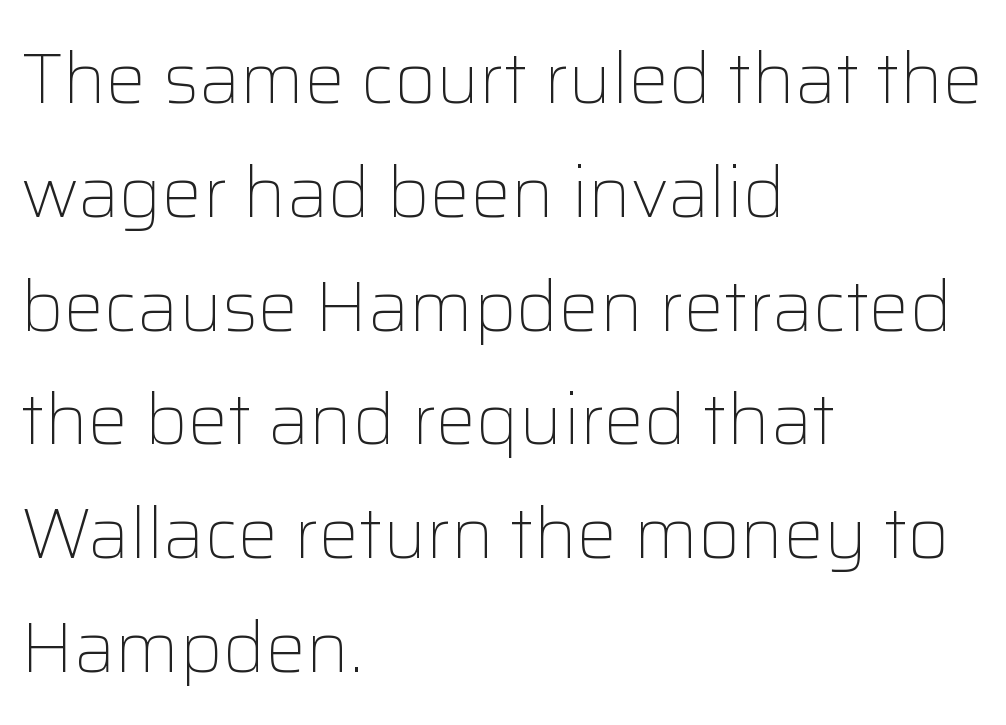
Weight: in the light-to-regular range. Nobody touched the tracking dial on this one. The rendering uses natural spacing where letterforms have individual widths. Line beginnings align vertically; line endings do not. Nothing sits at the stroke ends, so this counts as sans-serif. These lines sit exactly where default settings would place them.
